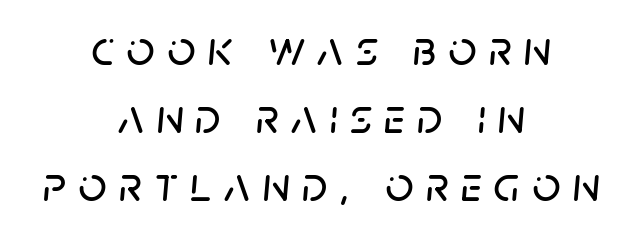
The image shows 49 px text type, italic (leaning right); set centered, normal line spacing (1.39x), unusually wide letter spacing (+0.25 em), not underlined; low stroke contrast and a large x-height.
